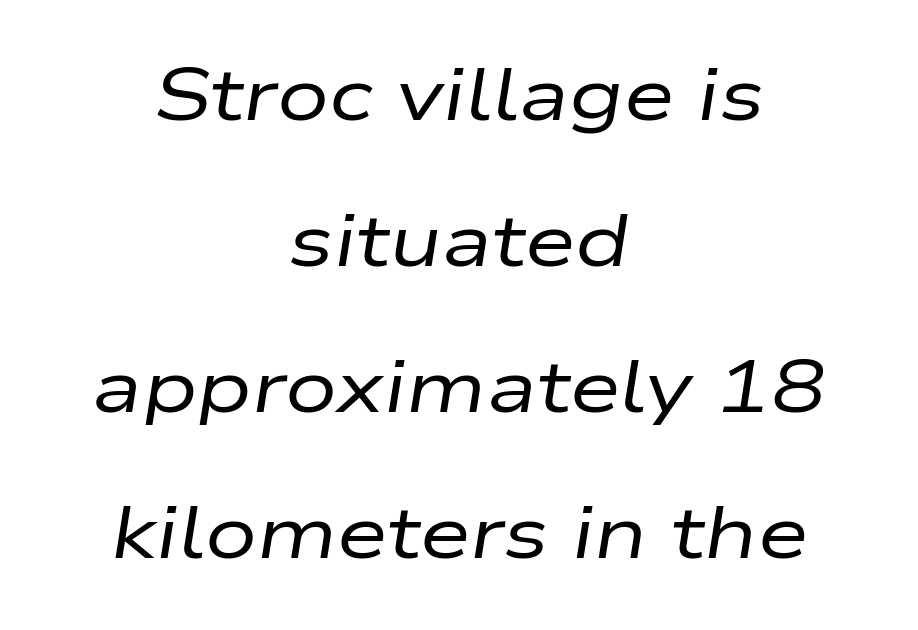
The image shows 73 px regular-weight, wide type, italic (leaning right); set centered, loose line spacing (2.0x), normal letter spacing, not underlined; low stroke contrast and a medium x-height.
